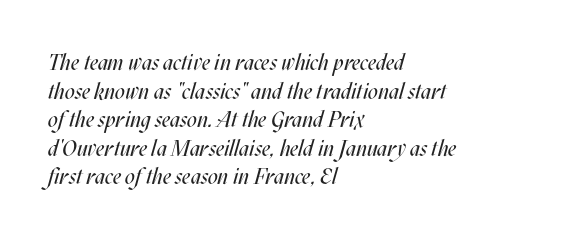
The font is comparable to plain body text, perhaps lighter. Nobody drew a line under any word here. Reading down the column, the eye jumps a familiar distance to each next line. The face used here has a pronounced slope to its letters. Reading down the block, your eye returns to a fixed left position each line. You could call the tracking neutral — neither tight nor loose.
